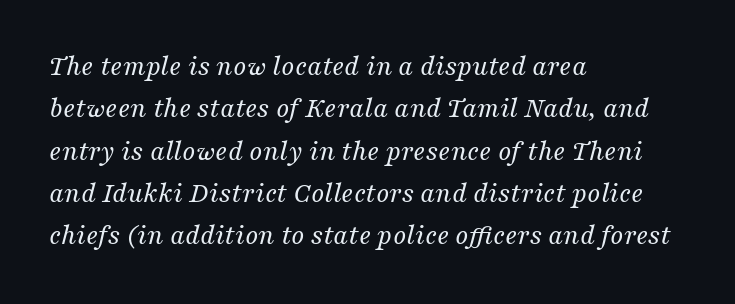
{"serif": "yes", "italic": "yes", "lean": "right", "slant_degrees": 16, "bold": "no", "weight": "regular", "width": "normal", "stroke_contrast": "medium", "x_height": "medium", "monospaced": "no", "underline": "no", "align": "left", "line_spacing": "normal", "line_spacing_ratio": 1.46, "letter_spacing": "normal", "letter_spacing_em": 0.0, "glyph_px": 29}
